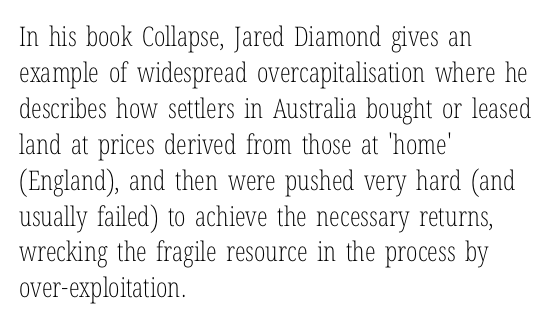
Q: Is the text bold? A: No.
Q: Is the text italic (slanted)? A: No, it is upright.
Q: Is the text underlined? A: No.
Q: How is the paragraph aligned? A: Left-aligned.
Q: Is the spacing between letters normal or unusually wide? A: Normal.
Q: Is the spacing between lines tight, normal or loose? A: Normal.
